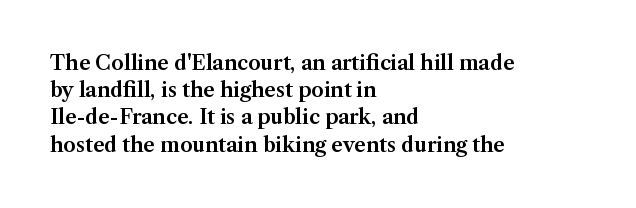
Teacher's note: observe the even left margin — that is flush-left alignment. Letter spacing: default. Every stem runs plumb, perpendicular to the baseline. The baseline area is clear. One glance says typical: line gaps are just what's usual.
